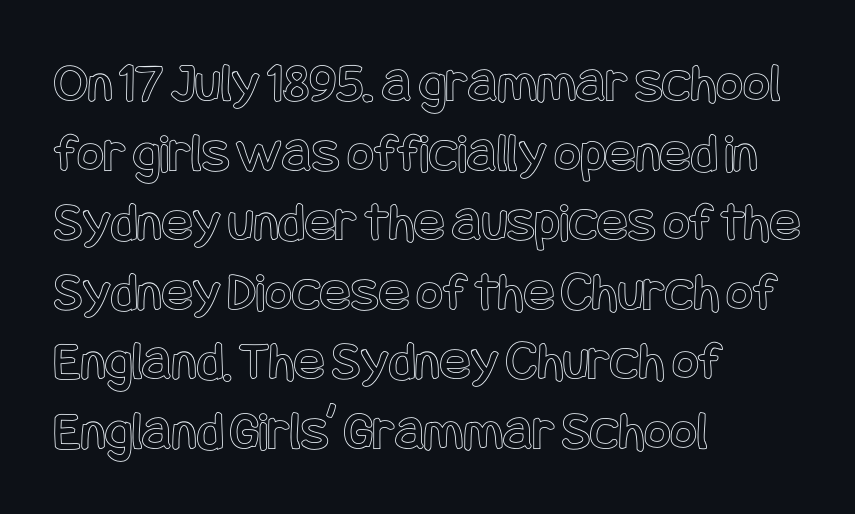
Q: Is the text italic (slanted)? A: No, it is upright.
Q: Is the text underlined? A: No.
Q: How is the paragraph aligned? A: Left-aligned.
Q: Is the spacing between letters normal or unusually wide? A: Normal.
Q: Width (condensed, normal, or wide)? A: Condensed.
Q: x-height? A: Large.
